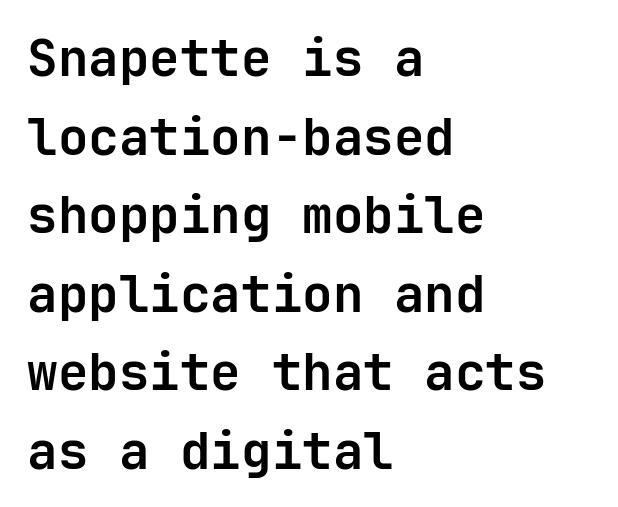
{"serif": "no", "italic": "no", "bold": "yes", "weight": "semibold", "width": "normal", "stroke_contrast": "low", "x_height": "medium", "underline": "no", "align": "left", "line_spacing": "normal", "line_spacing_ratio": 1.54, "letter_spacing": "normal", "letter_spacing_em": 0.0, "glyph_px": 51}
